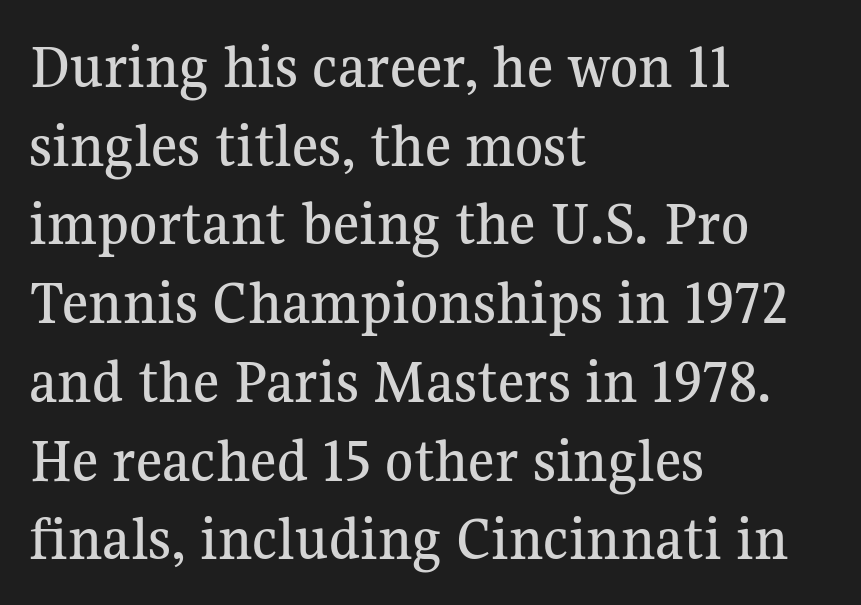
The image shows 64 px serif type, upright; set left-aligned, line spacing 1.23x, normal letter spacing, not underlined; medium stroke contrast and a medium x-height.
